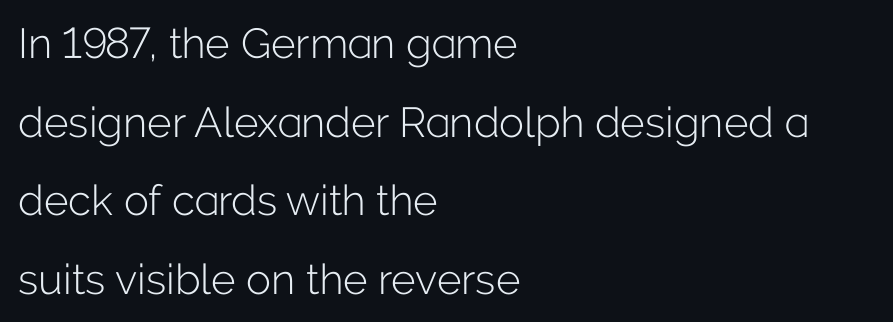
The image shows 42 px light sans-serif type, upright; set left-aligned, line spacing 1.87x, normal letter spacing, not underlined; low stroke contrast and a medium x-height.
